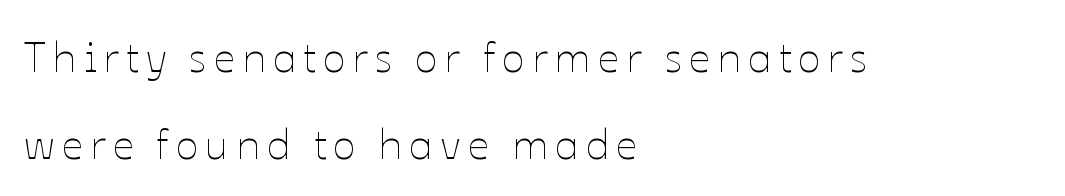
The image shows 42 px thin type, upright; set left-aligned, loose line spacing (2.08x), not underlined; low stroke contrast and a medium x-height.
